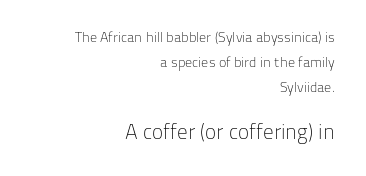
Q: Is the text bold? A: No.
Q: Is the text italic (slanted)? A: No, it is upright.
Q: Is the text underlined? A: No.
Q: How is the paragraph aligned? A: Right-aligned.
Q: Is the spacing between letters normal or unusually wide? A: Normal.
Q: Which block of text is set in a larger size, the first (top) or the second (bottom)? A: The second (bottom) one.
